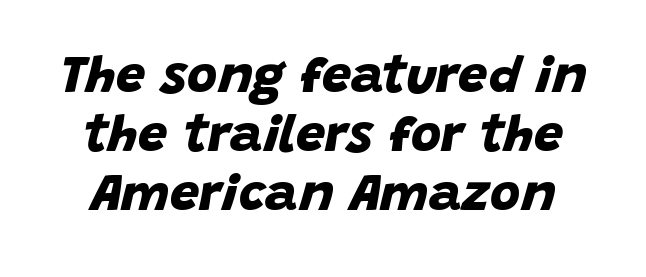
The image shows 52 px bold sans-serif type; set tight line spacing (1.13x), normal letter spacing, not underlined; low stroke contrast and a large x-height.
